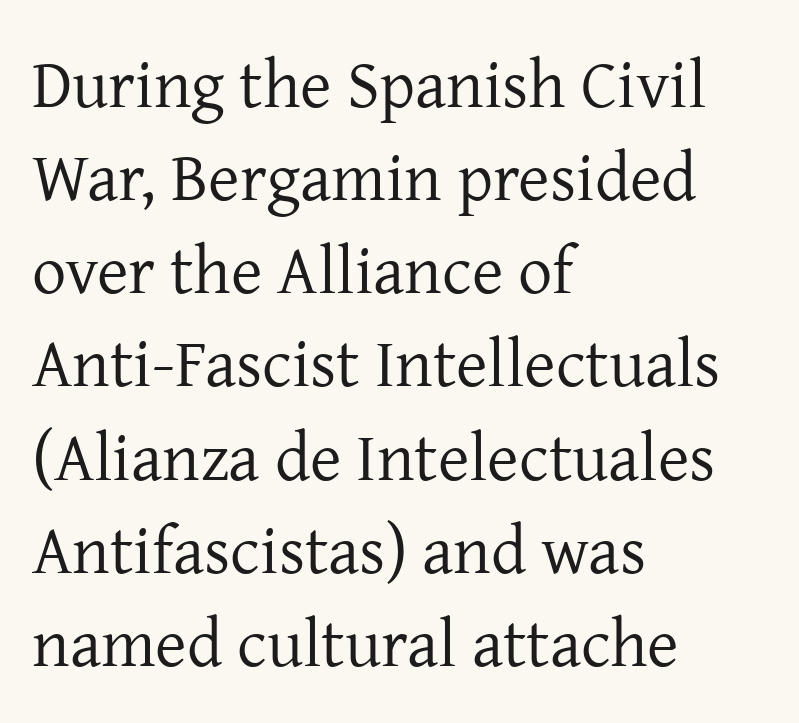
Q: Is the text bold? A: No.
Q: Is the text italic (slanted)? A: No, it is upright.
Q: Is the typeface a serif or a sans-serif typeface? A: Serif.
Q: Is the text underlined? A: No.
Q: How is the paragraph aligned? A: Left-aligned.
Q: Is the spacing between letters normal or unusually wide? A: Normal.
Q: Is the spacing between lines tight, normal or loose? A: Normal.
Q: Width (condensed, normal, or wide)? A: Normal.
Q: Stroke contrast? A: Low.
Q: x-height? A: Medium.
Q: Monospaced? A: No.
